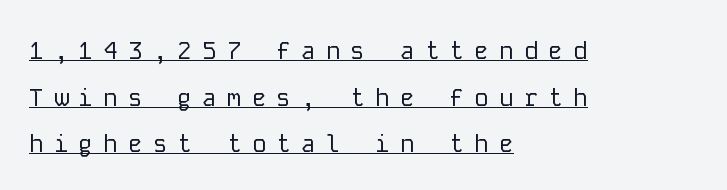
The letters stand straight up with perfectly vertical stems. What decoration does the sample have? An underline. Glyph-to-glyph distance is far greater than everyday printed text. One-word summary of the alignment: left. Weight: not bold — regular or lighter. In terms of leading, this rendering errs on the spacious side.
